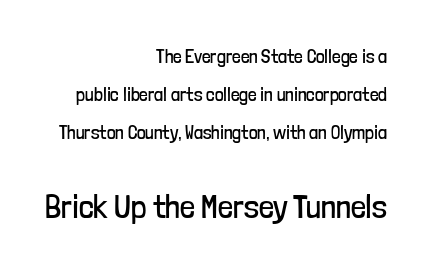
The image shows 33 px regular-weight, condensed sans-serif type, upright; set right-aligned, loose line spacing (2.01x), normal letter spacing, not underlined; the second (bottom) block is 1.74x larger; low stroke contrast and a medium x-height.
